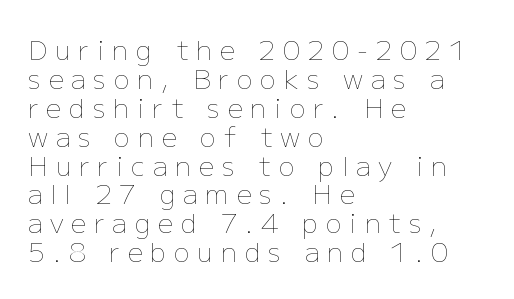
This rendering features lettering with no underline. This block would grow much taller if given ordinary leading; it's compressed now. Think standard paragraph weight, or any step lighter than that. Short and long lines alike share a common starting point at left.
